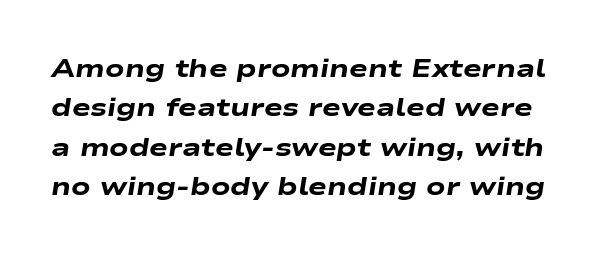
{"italic": "yes", "lean": "right", "slant_degrees": 9, "bold": "yes", "underline": "no", "line_spacing": "normal", "line_spacing_ratio": 1.58, "letter_spacing": "normal", "letter_spacing_em": 0.0, "glyph_px": 25}
